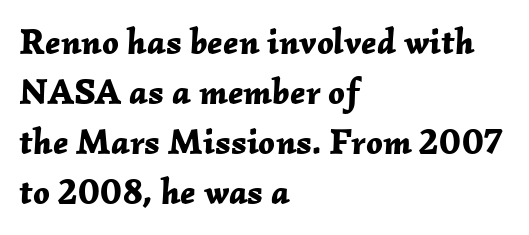
The image shows 36 px bold type, italic (leaning right); set left-aligned, normal line spacing (1.39x), normal letter spacing, not underlined; low stroke contrast and a medium x-height.
